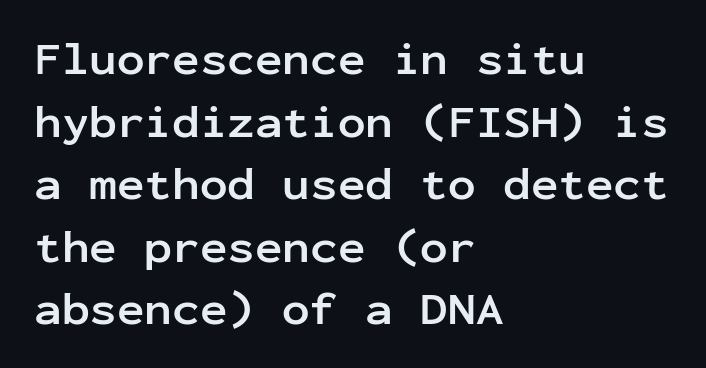
Q: Is the text bold? A: Yes.
Q: Is the text italic (slanted)? A: No, it is upright.
Q: Is the typeface a serif or a sans-serif typeface? A: Sans-serif.
Q: Is the text underlined? A: No.
Q: How is the paragraph aligned? A: Left-aligned.
Q: Is the spacing between letters normal or unusually wide? A: Normal.
Q: Is the spacing between lines tight, normal or loose? A: Normal.
Q: Width (condensed, normal, or wide)? A: Normal.
Q: Stroke contrast? A: Low.
Q: x-height? A: Medium.
Q: Monospaced? A: Yes.
